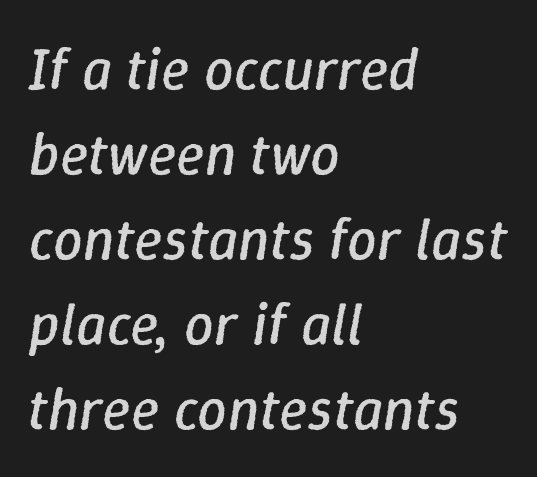
Q: Is the text bold? A: No.
Q: Is the text italic (slanted)? A: Yes, it leans right by about 9 degrees.
Q: Is the text underlined? A: No.
Q: How is the paragraph aligned? A: Left-aligned.
Q: Is the spacing between letters normal or unusually wide? A: Normal.
Q: Is the spacing between lines tight, normal or loose? A: Normal.
Q: Width (condensed, normal, or wide)? A: Normal.
Q: Stroke contrast? A: Low.
Q: x-height? A: Medium.
Q: Monospaced? A: No.
